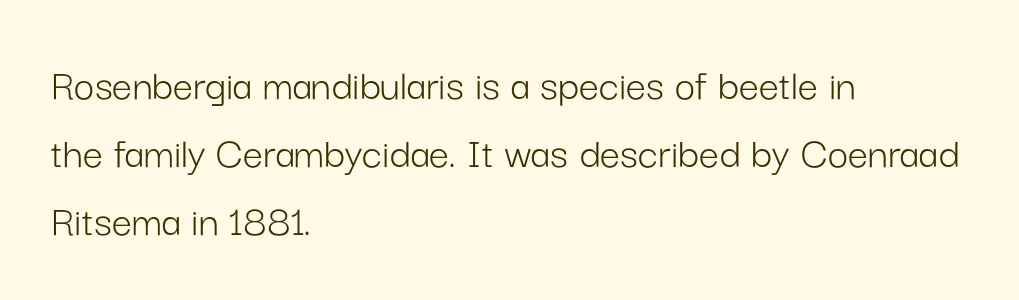
{"serif": "no", "italic": "no", "bold": "no", "weight": "light", "width": "normal", "stroke_contrast": "low", "x_height": "medium", "monospaced": "no", "underline": "no", "align": "left", "line_spacing": "normal", "line_spacing_ratio": 1.51, "letter_spacing": "normal", "letter_spacing_em": 0.0, "glyph_px": 45}
